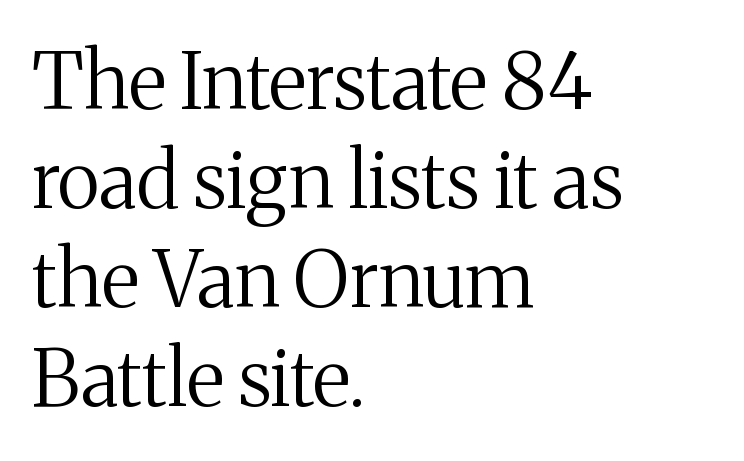
{"serif": "yes", "italic": "no", "bold": "no", "weight": "regular", "width": "normal", "stroke_contrast": "medium", "x_height": "medium", "monospaced": "no", "underline": "no", "align": "left", "line_spacing": "normal", "line_spacing_ratio": 1.27, "letter_spacing": "normal", "letter_spacing_em": 0.0, "glyph_px": 78}
